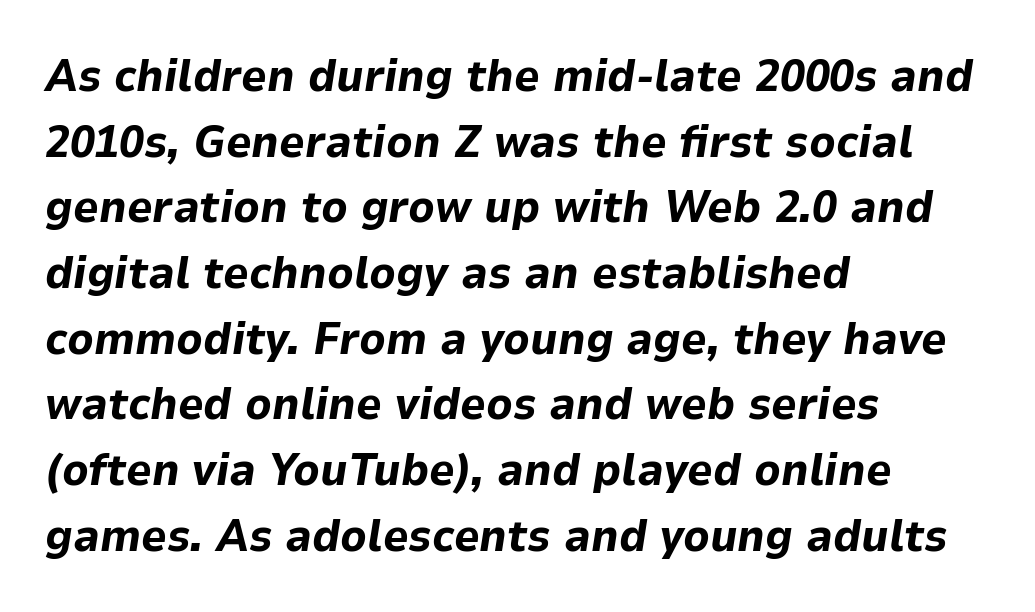
The image shows 45 px bold type, italic (leaning right); set left-aligned, normal line spacing (1.46x), normal letter spacing, not underlined; low stroke contrast and a medium x-height.
